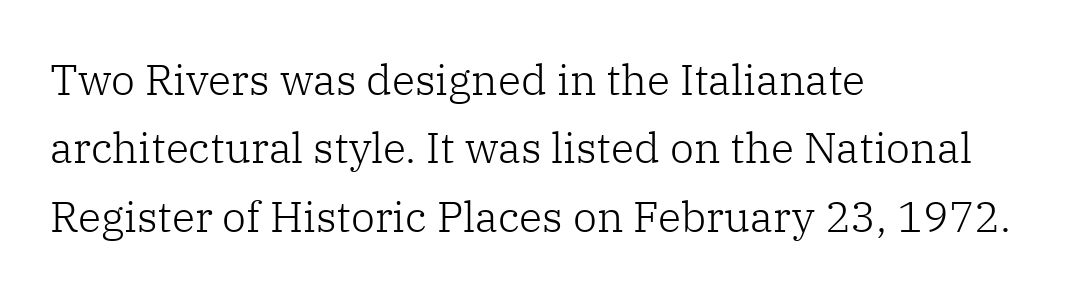
The image shows 43 px light serif type, upright; set left-aligned, normal line spacing (1.59x), normal letter spacing, not underlined; low stroke contrast and a medium x-height.
